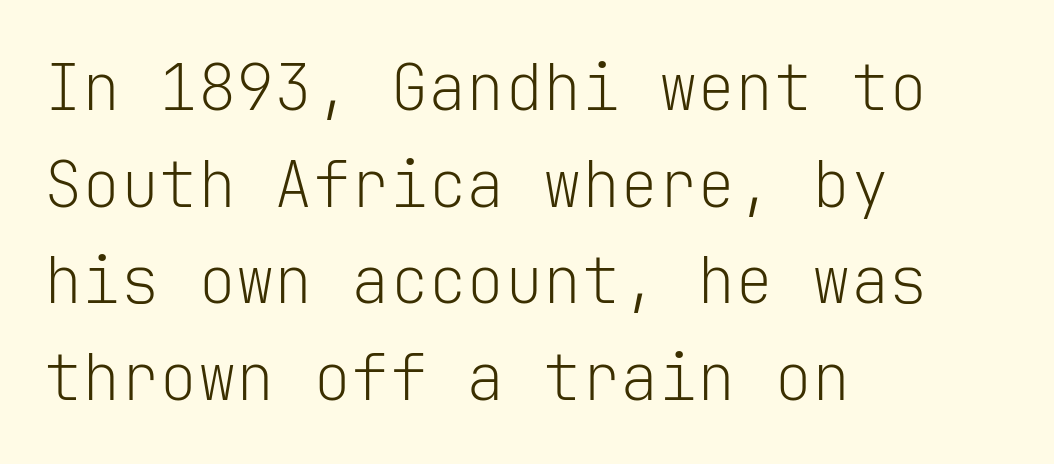
The image shows 64 px light sans-serif type, upright, monospaced; set left-aligned, normal line spacing (1.51x), normal letter spacing, not underlined; low stroke contrast and a medium x-height.
